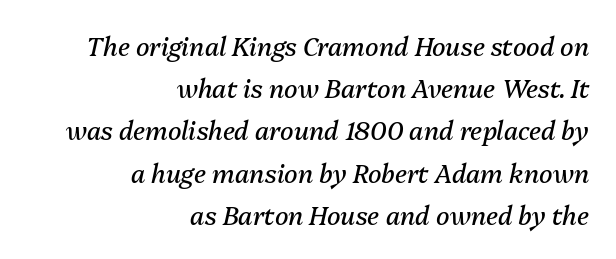
{"italic": "yes", "lean": "right", "slant_degrees": 13, "bold": "no", "underline": "no", "align": "right", "line_spacing": "normal", "line_spacing_ratio": 1.69, "letter_spacing": "normal", "letter_spacing_em": 0.0, "glyph_px": 25}
